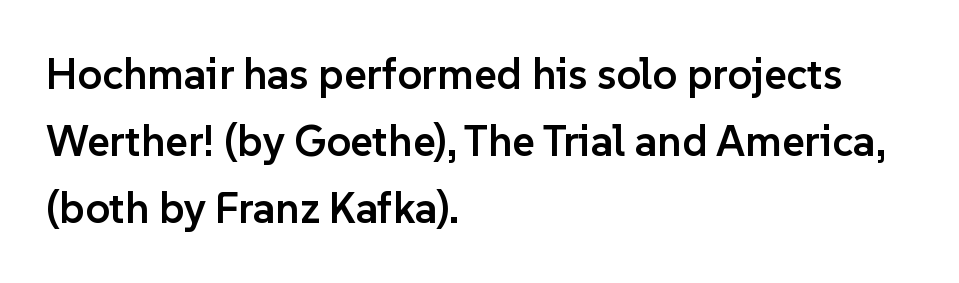
The image shows 43 px semibold sans-serif type, upright; set left-aligned, normal line spacing (1.56x), normal letter spacing, not underlined; low stroke contrast and a medium x-height.
